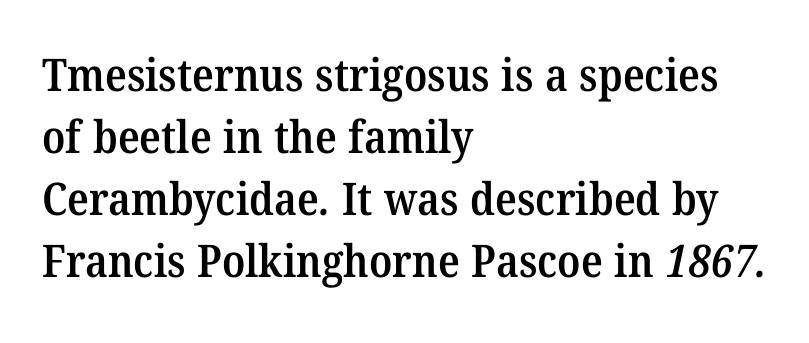
Bare-footed words on every line. Spacing between characters is what you'd get straight out of the box. This is the in-between weight designers call semibold or demi. Looks like regular typesetting: each glyph gets only the width it needs.
